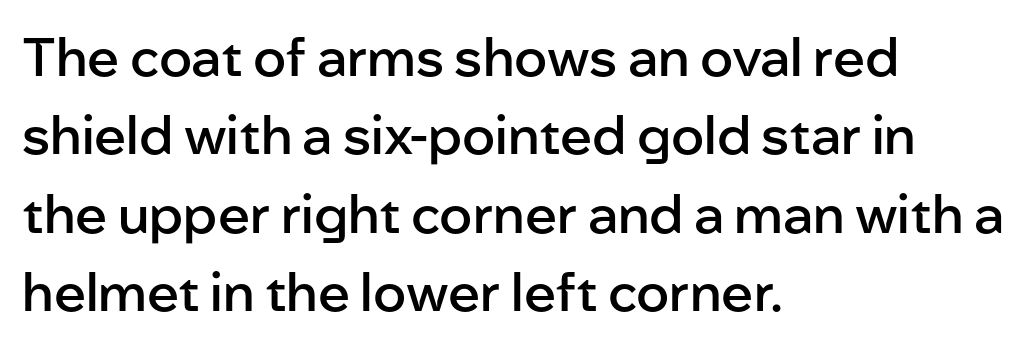
{"serif": "no", "italic": "no", "bold": "semi", "weight": "semibold", "width": "normal", "stroke_contrast": "low", "x_height": "medium", "monospaced": "no", "underline": "no", "align": "left", "line_spacing": "normal", "line_spacing_ratio": 1.48, "letter_spacing": "normal", "letter_spacing_em": 0.0, "glyph_px": 53}
